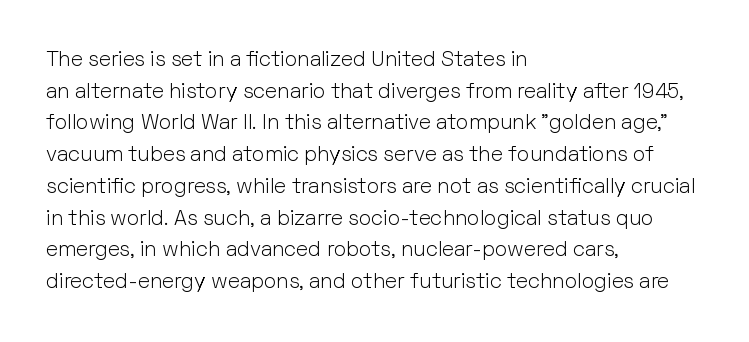
The image shows 21 px text type, upright; set left-aligned, normal line spacing (1.51x), normal letter spacing, not underlined.
